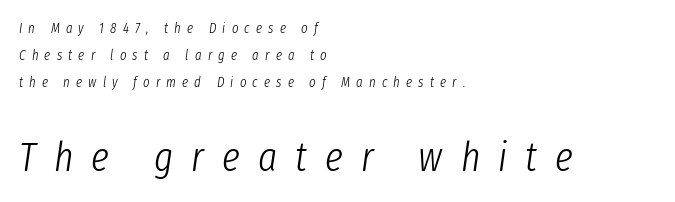
{"italic": "yes", "lean": "right", "slant_degrees": 8, "bold": "no", "weight": "light", "width": "condensed", "stroke_contrast": "low", "x_height": "medium", "monospaced": "no", "underline": "no", "align": "left", "line_spacing": "loose", "line_spacing_ratio": 1.92, "letter_spacing": "wide", "letter_spacing_em": 0.44, "larger_block": "second", "size_ratio": 2.93, "glyph_px": 41}
